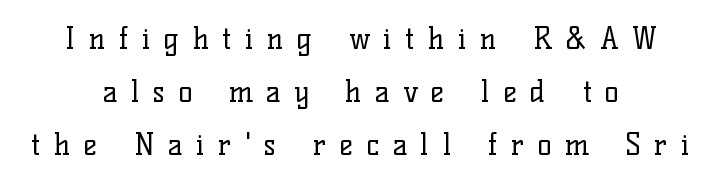
The image shows 29 px regular-weight serif type, upright; set centered, line spacing 1.82x, unusually wide letter spacing (+0.46 em), not underlined; low stroke contrast and a medium x-height.
